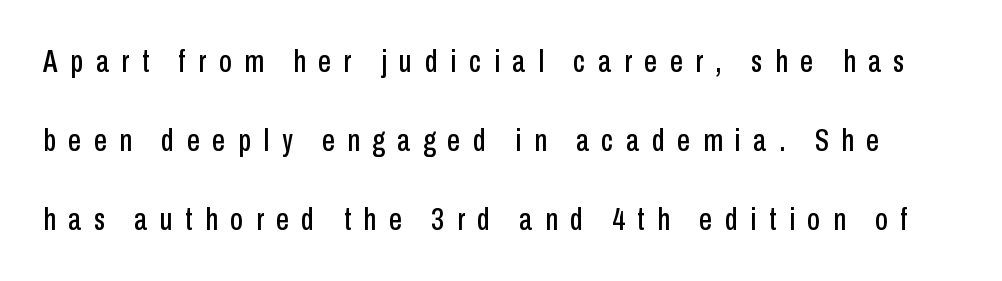
{"serif": "no", "italic": "no", "width": "condensed", "stroke_contrast": "low", "x_height": "medium", "monospaced": "no", "underline": "no", "line_spacing": "loose", "line_spacing_ratio": 2.47, "letter_spacing": "wide", "letter_spacing_em": 0.4, "glyph_px": 32}
